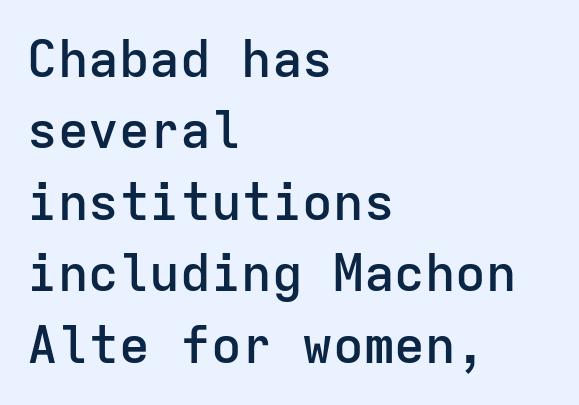
The image shows 51 px semibold sans-serif type, upright, monospaced; set left-aligned, normal line spacing (1.4x), normal letter spacing, not underlined; low stroke contrast and a medium x-height.
